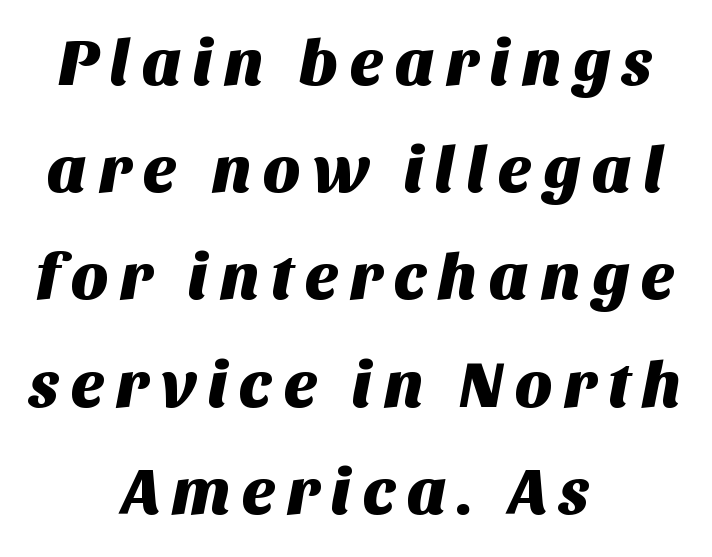
The image shows 65 px sans-serif type; set centered, normal line spacing (1.65x), not underlined; medium stroke contrast and a large x-height.
